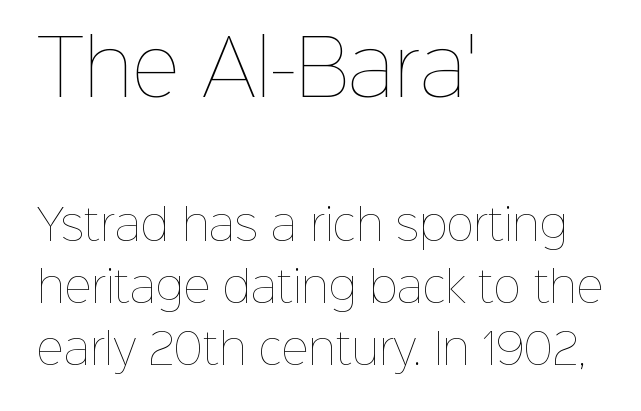
{"italic": "no", "bold": "no", "weight": "thin", "width": "normal", "stroke_contrast": "low", "x_height": "medium", "monospaced": "no", "underline": "no", "align": "left", "line_spacing": "normal", "line_spacing_ratio": 1.48, "letter_spacing": "normal", "letter_spacing_em": 0.0, "larger_block": "first", "size_ratio": 1.76, "glyph_px": 74}
